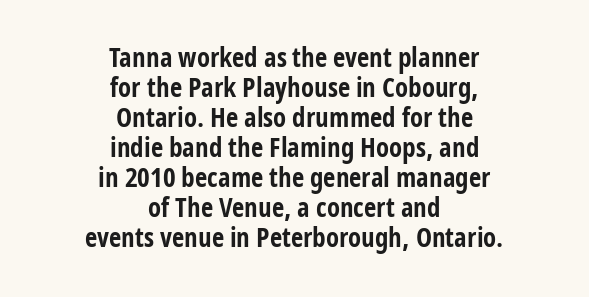
Q: Is the text bold? A: Yes.
Q: Is the text italic (slanted)? A: No, it is upright.
Q: Is the text underlined? A: No.
Q: How is the paragraph aligned? A: Centered.
Q: Is the spacing between letters normal or unusually wide? A: Normal.
Q: Is the spacing between lines tight, normal or loose? A: Tight.
